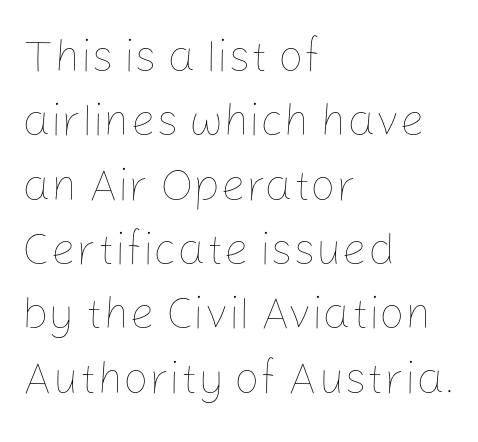
The typography opts for an upright posture over an oblique one. Letter spacing: default. The block of text has a typical density, with ordinary space between rows. Underline: absent. Alignment: flush left.
